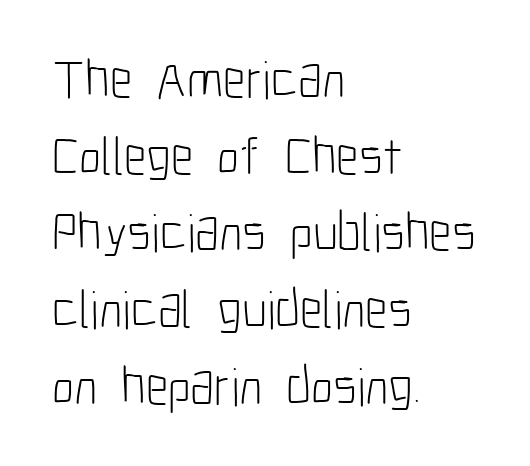
I'd call this a sans setting — the letters go barefoot. The letters advance in unequal steps, a hallmark of proportional type. The font sits on the lighter half of the weight spectrum, regular included. The passage is arranged the way most books set body copy — flush left.
